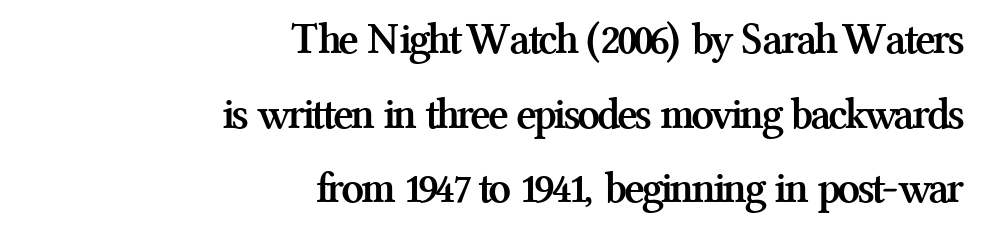
{"serif": "yes", "italic": "no", "bold": "yes", "weight": "semibold", "width": "normal", "stroke_contrast": "medium", "x_height": "medium", "monospaced": "no", "underline": "no", "align": "right", "line_spacing": "normal", "line_spacing_ratio": 1.66, "letter_spacing": "normal", "letter_spacing_em": 0.0, "glyph_px": 45}
